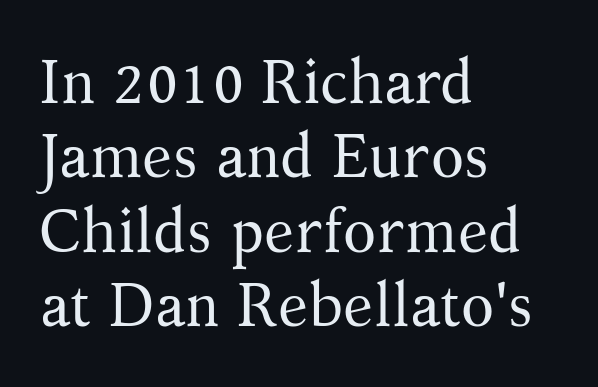
Q: Is the text bold? A: No.
Q: Is the text italic (slanted)? A: No, it is upright.
Q: Is the typeface a serif or a sans-serif typeface? A: Serif.
Q: Is the text underlined? A: No.
Q: How is the paragraph aligned? A: Left-aligned.
Q: Is the spacing between letters normal or unusually wide? A: Normal.
Q: Width (condensed, normal, or wide)? A: Normal.
Q: Stroke contrast? A: Medium.
Q: x-height? A: Medium.
Q: Monospaced? A: No.
